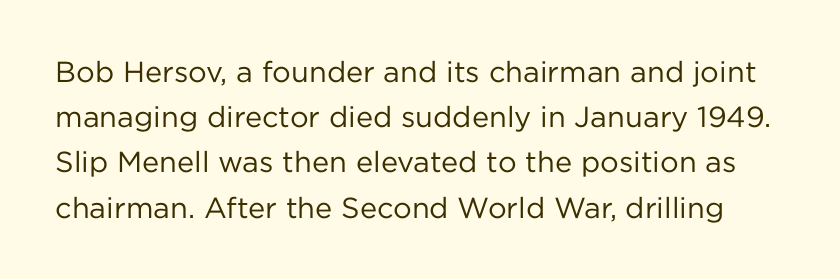
{"serif": "no", "italic": "no", "bold": "no", "weight": "regular", "width": "normal", "stroke_contrast": "low", "x_height": "medium", "monospaced": "no", "underline": "no", "line_spacing": "normal", "line_spacing_ratio": 1.56, "letter_spacing": "normal", "letter_spacing_em": 0.0, "glyph_px": 29}
